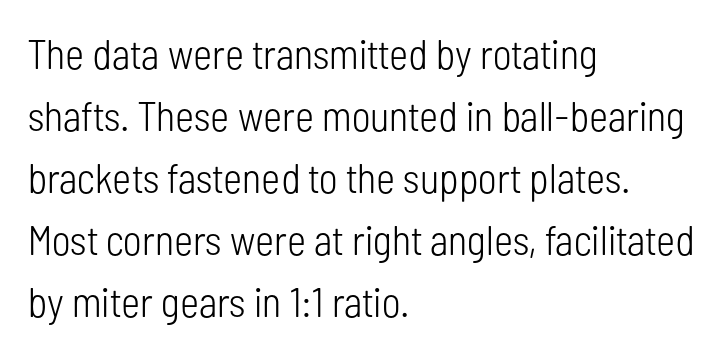
{"serif": "no", "italic": "no", "bold": "no", "weight": "light", "width": "condensed", "stroke_contrast": "low", "x_height": "medium", "monospaced": "no", "underline": "no", "align": "left", "line_spacing": "normal", "line_spacing_ratio": 1.51, "letter_spacing": "normal", "letter_spacing_em": 0.0, "glyph_px": 41}
